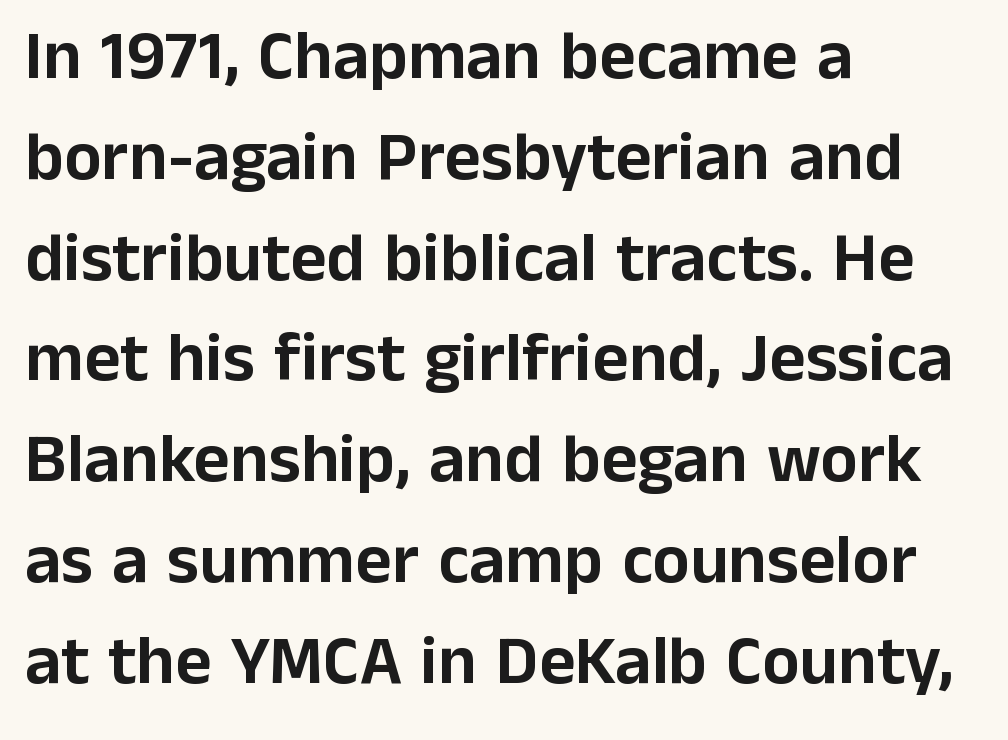
Q: Is the text italic (slanted)? A: No, it is upright.
Q: Is the typeface a serif or a sans-serif typeface? A: Sans-serif.
Q: Is the text underlined? A: No.
Q: How is the paragraph aligned? A: Left-aligned.
Q: Is the spacing between letters normal or unusually wide? A: Normal.
Q: Is the spacing between lines tight, normal or loose? A: Normal.
Q: Width (condensed, normal, or wide)? A: Normal.
Q: Stroke contrast? A: Low.
Q: x-height? A: Medium.
Q: Monospaced? A: No.
